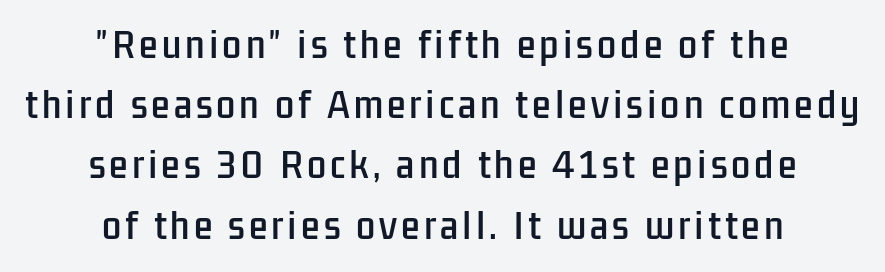
{"serif": "no", "italic": "no", "width": "condensed", "stroke_contrast": "low", "x_height": "medium", "monospaced": "no", "underline": "no", "align": "center", "line_spacing_ratio": 1.77, "glyph_px": 34}
